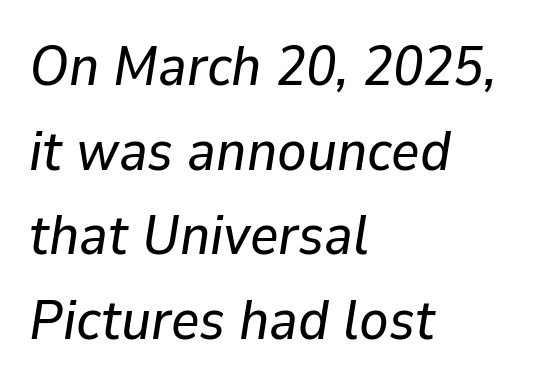
Q: Is the text italic (slanted)? A: Yes, it leans right by about 9 degrees.
Q: Is the text underlined? A: No.
Q: How is the paragraph aligned? A: Left-aligned.
Q: Is the spacing between letters normal or unusually wide? A: Normal.
Q: Is the spacing between lines tight, normal or loose? A: Normal.
Q: Width (condensed, normal, or wide)? A: Normal.
Q: Stroke contrast? A: Low.
Q: x-height? A: Medium.
Q: Monospaced? A: No.
